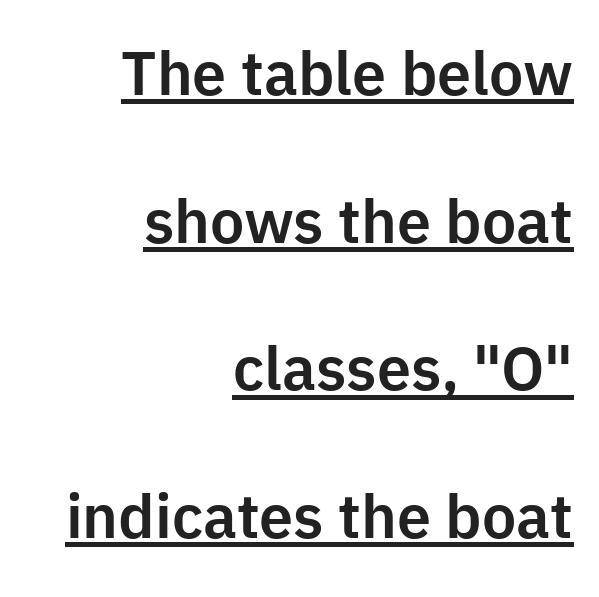
Nobody touched the tracking dial on this one. Serifs: no, the terminals of the letterforms are clean. Posture: upright roman. The paragraph has a hard right edge and a soft left edge.
